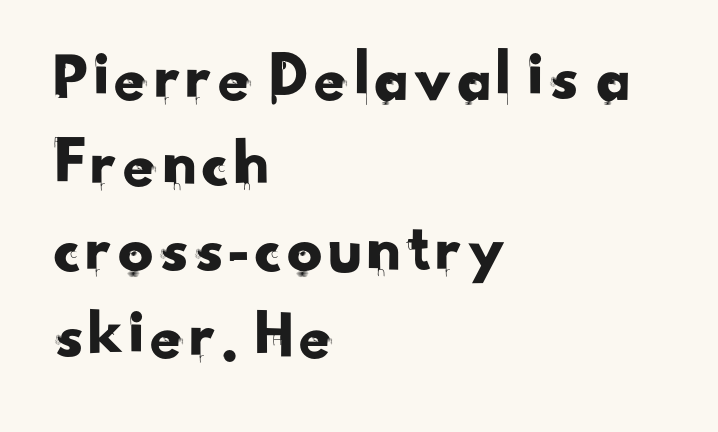
Descender tails drop into unmarked territory. Is this a sans? Yes — the strokes have no serifs. Letter spacing: default. A typesetter would call this proportional, since set widths differ per character. Reading down the block, your eye returns to a fixed left position each line.
